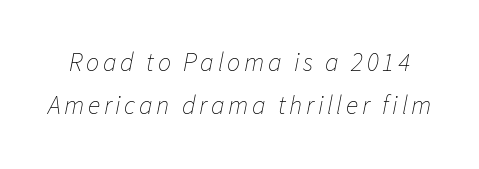
{"italic": "yes", "lean": "right", "slant_degrees": 11, "bold": "no", "underline": "no", "line_spacing": "normal", "line_spacing_ratio": 1.64, "glyph_px": 26}
